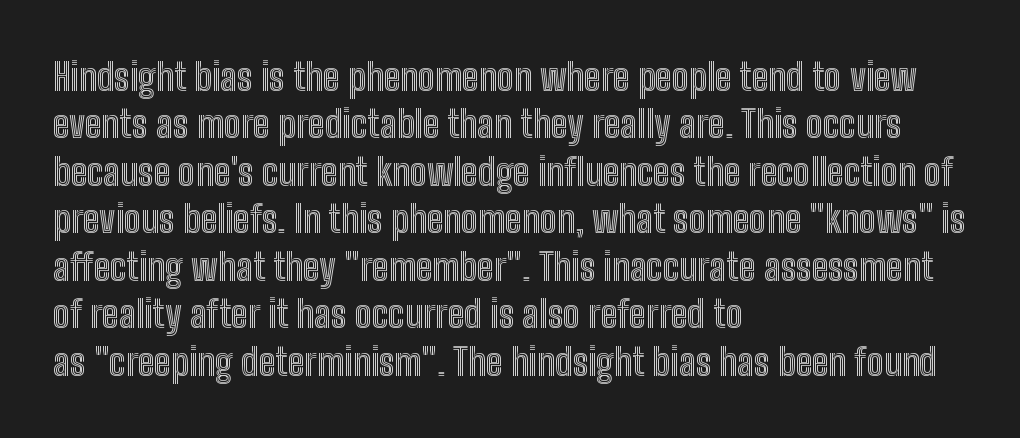
{"italic": "no", "width": "condensed", "x_height": "medium", "monospaced": "no", "underline": "no", "align": "left", "line_spacing": "normal", "line_spacing_ratio": 1.25, "letter_spacing": "normal", "letter_spacing_em": 0.0, "glyph_px": 38}
